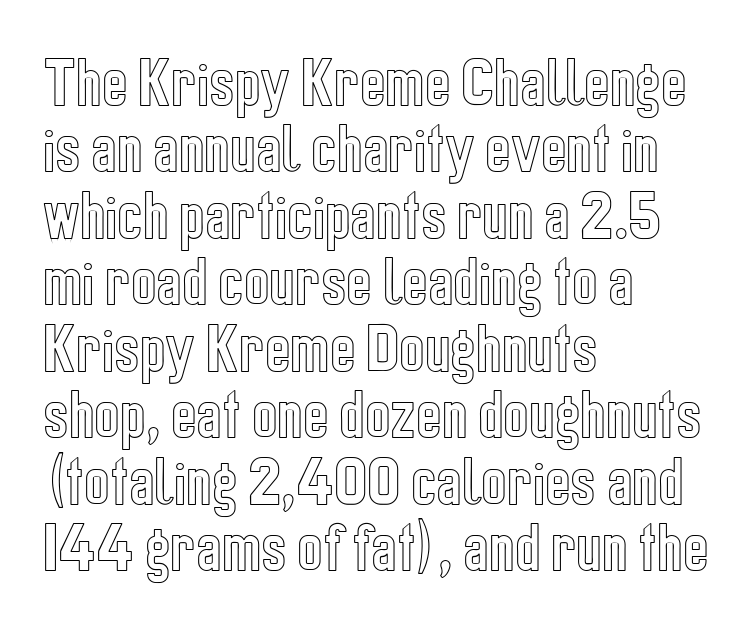
The image shows 54 px condensed type, upright; set left-aligned, line spacing 1.23x, normal letter spacing, not underlined; a medium x-height.
